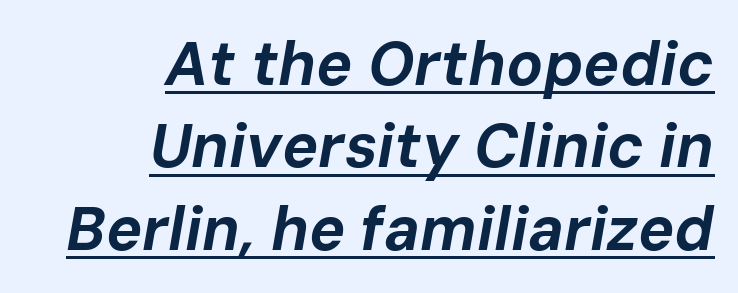
The image shows 61 px bold type, italic (leaning right); set right-aligned, normal line spacing (1.35x), normal letter spacing, underlined; low stroke contrast and a medium x-height.
